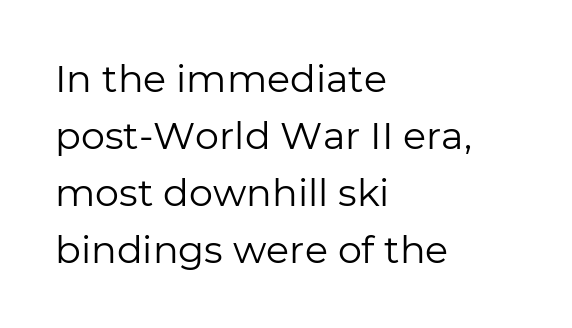
The image shows 38 px regular-weight sans-serif type, upright; set left-aligned, normal line spacing (1.5x), normal letter spacing, not underlined; low stroke contrast and a medium x-height.
